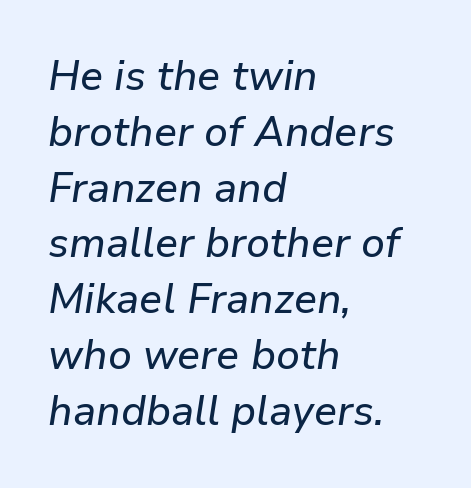
Compared with ordinary roman type, these characters are visibly tilted. The words here are not underlined. What's the leading like? Ordinary, nothing unusual. Spacing verdict: proportional, widths tailored to each character. This sample is left-justified, so line endings fall wherever the words run out.
